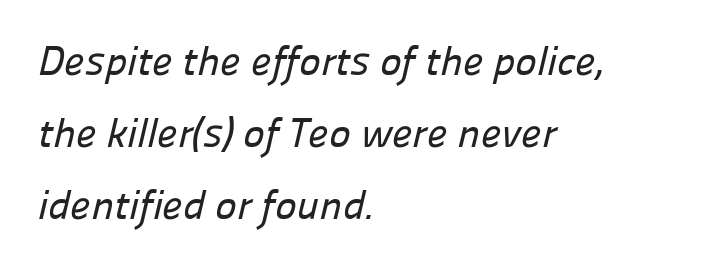
The text was rendered using a sans face with plain stroke endings. A clean baseline with only descenders dipping below it. You could not count columns in this text — the font is proportionally spaced. You could call the tracking neutral — neither tight nor loose.
